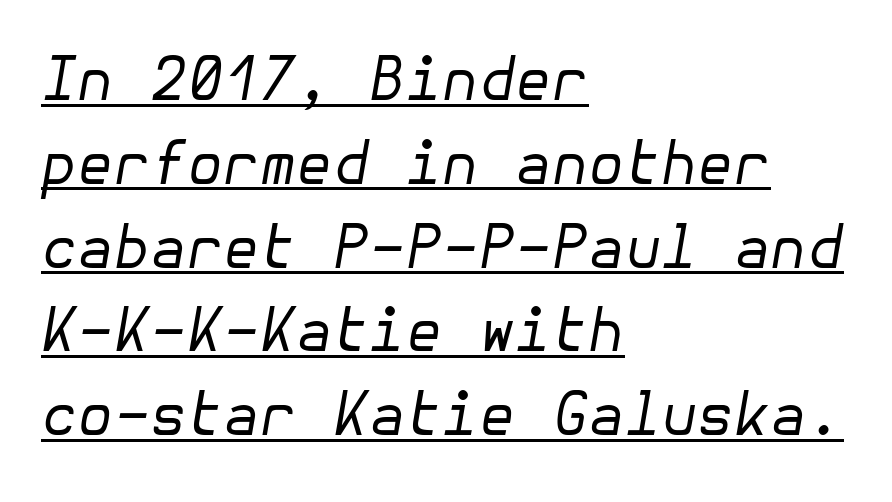
Q: Is the text bold? A: No.
Q: Is the text italic (slanted)? A: Yes, it leans right by about 10 degrees.
Q: Is the text underlined? A: Yes.
Q: How is the paragraph aligned? A: Left-aligned.
Q: Is the spacing between letters normal or unusually wide? A: Normal.
Q: Is the spacing between lines tight, normal or loose? A: Normal.
Q: Width (condensed, normal, or wide)? A: Normal.
Q: Stroke contrast? A: Low.
Q: x-height? A: Medium.
